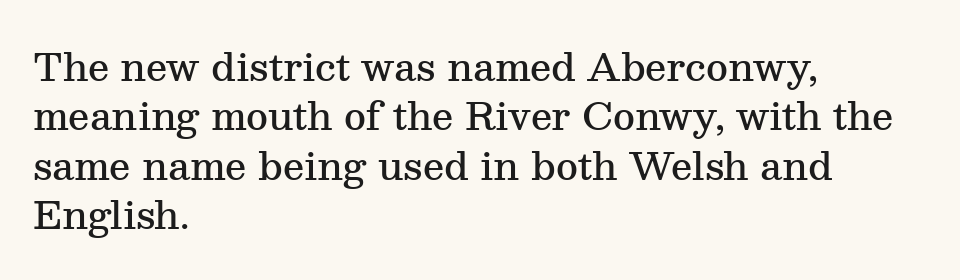
{"serif": "yes", "italic": "no", "bold": "semi", "weight": "semibold", "width": "normal", "stroke_contrast": "medium", "x_height": "medium", "monospaced": "no", "underline": "no", "align": "left", "line_spacing": "normal", "line_spacing_ratio": 1.3, "letter_spacing": "normal", "letter_spacing_em": 0.0, "glyph_px": 38}
